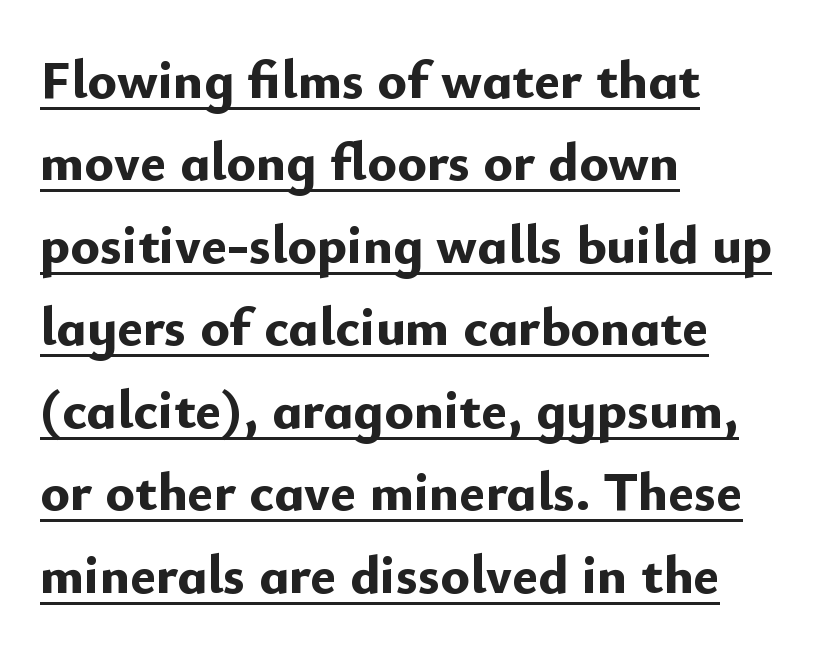
You can tell it's not italic because the verticals are truly vertical. The letterforms sit shoulder to shoulder at normal distance. Unlike a traditional serif, this face leaves its strokes unadorned. Character widths vary here, with narrow letters taking less room than wide ones.
